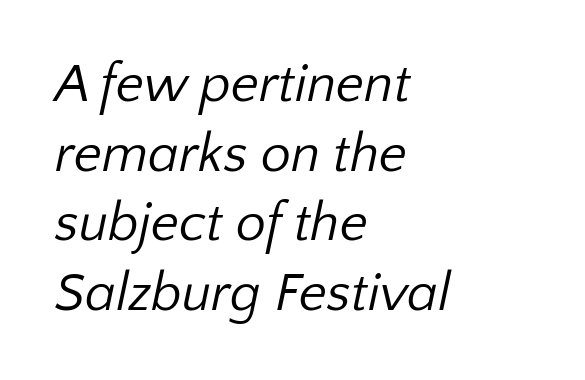
Q: Is the text bold? A: No.
Q: Is the typeface a serif or a sans-serif typeface? A: Sans-serif.
Q: Is the text underlined? A: No.
Q: How is the paragraph aligned? A: Left-aligned.
Q: Is the spacing between letters normal or unusually wide? A: Normal.
Q: Is the spacing between lines tight, normal or loose? A: Normal.
Q: Width (condensed, normal, or wide)? A: Normal.
Q: Stroke contrast? A: Low.
Q: x-height? A: Medium.
Q: Monospaced? A: No.
